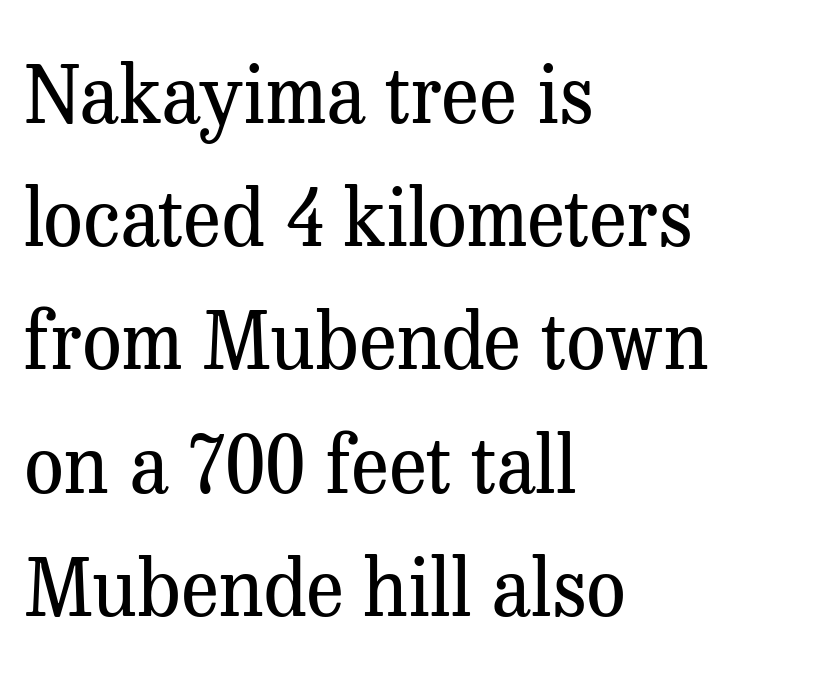
The image shows 79 px regular-weight serif type, upright; set left-aligned, normal line spacing (1.56x), normal letter spacing, not underlined; medium stroke contrast and a medium x-height.
